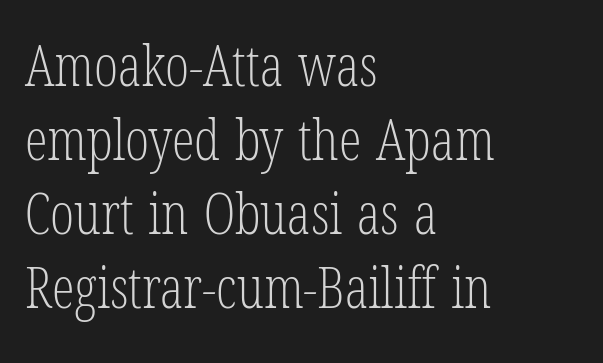
A classic flush-left, rag-right setting is used for this passage. Here the designer chose a conventional face with non-uniform glyph widths. Regular leading. Type style note: has serifs. Heaviness? Minimal to ordinary, like unemphasized prose.
